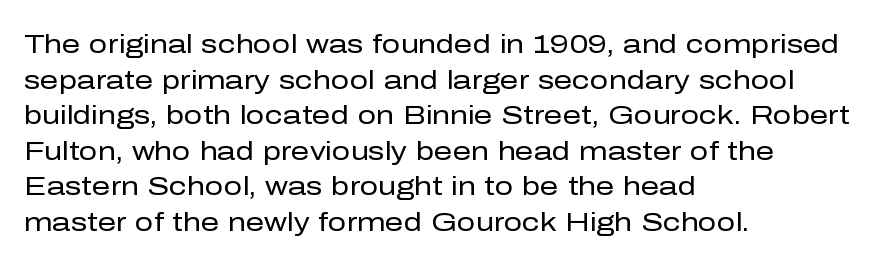
The image shows 26 px text type, upright; set left-aligned, normal line spacing (1.37x), normal letter spacing, not underlined.
